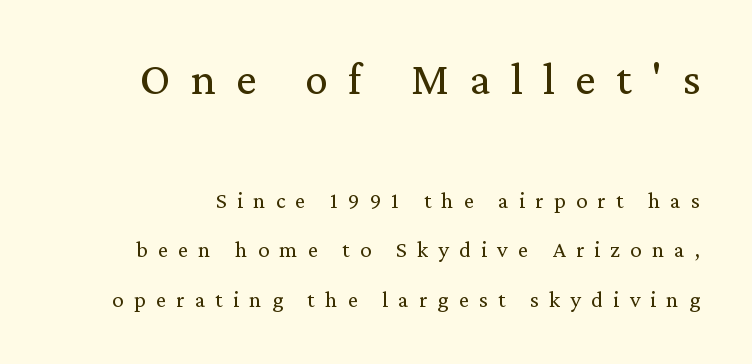
{"serif": "yes", "italic": "no", "bold": "no", "weight": "regular", "width": "normal", "stroke_contrast": "medium", "x_height": "medium", "monospaced": "no", "underline": "no", "line_spacing": "loose", "line_spacing_ratio": 2.14, "letter_spacing": "wide", "letter_spacing_em": 0.44, "larger_block": "first", "size_ratio": 2.0, "glyph_px": 46}
